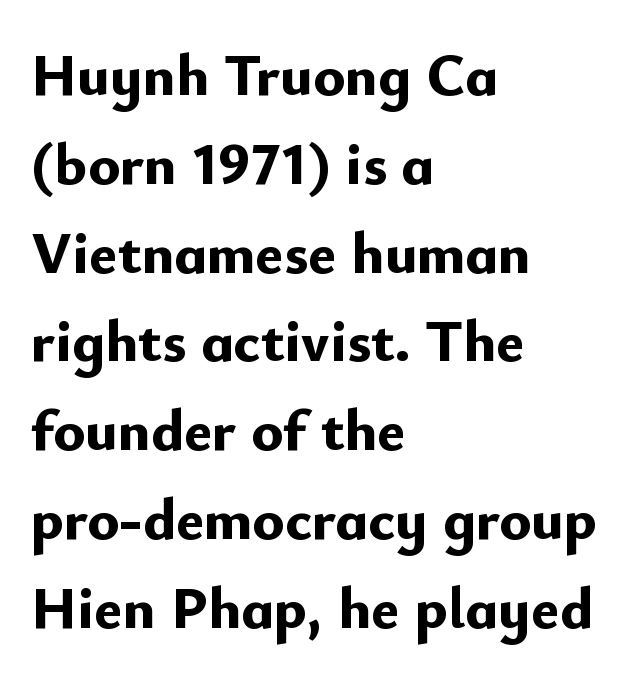
Q: Is the text bold? A: Yes.
Q: Is the text italic (slanted)? A: No, it is upright.
Q: Is the typeface a serif or a sans-serif typeface? A: Sans-serif.
Q: Is the text underlined? A: No.
Q: How is the paragraph aligned? A: Left-aligned.
Q: Is the spacing between letters normal or unusually wide? A: Normal.
Q: Is the spacing between lines tight, normal or loose? A: Normal.
Q: Width (condensed, normal, or wide)? A: Normal.
Q: Stroke contrast? A: Low.
Q: x-height? A: Small.
Q: Monospaced? A: No.
